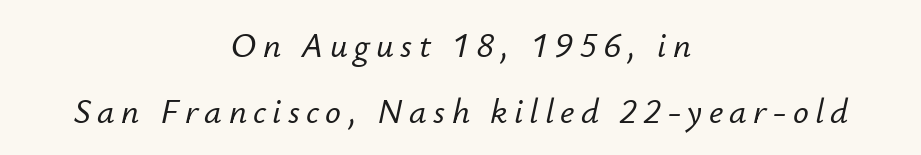
{"italic": "yes", "lean": "right", "slant_degrees": 12, "width": "normal", "stroke_contrast": "low", "x_height": "small", "monospaced": "no", "underline": "no", "align": "center", "line_spacing_ratio": 1.89, "glyph_px": 35}
